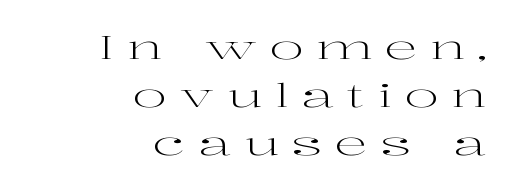
Q: Is the text bold? A: No.
Q: Is the text italic (slanted)? A: No, it is upright.
Q: Is the typeface a serif or a sans-serif typeface? A: Serif.
Q: Is the text underlined? A: No.
Q: How is the paragraph aligned? A: Right-aligned.
Q: Is the spacing between letters normal or unusually wide? A: Unusually wide.
Q: Is the spacing between lines tight, normal or loose? A: Normal.
Q: Width (condensed, normal, or wide)? A: Wide.
Q: Stroke contrast? A: High.
Q: x-height? A: Medium.
Q: Monospaced? A: No.
